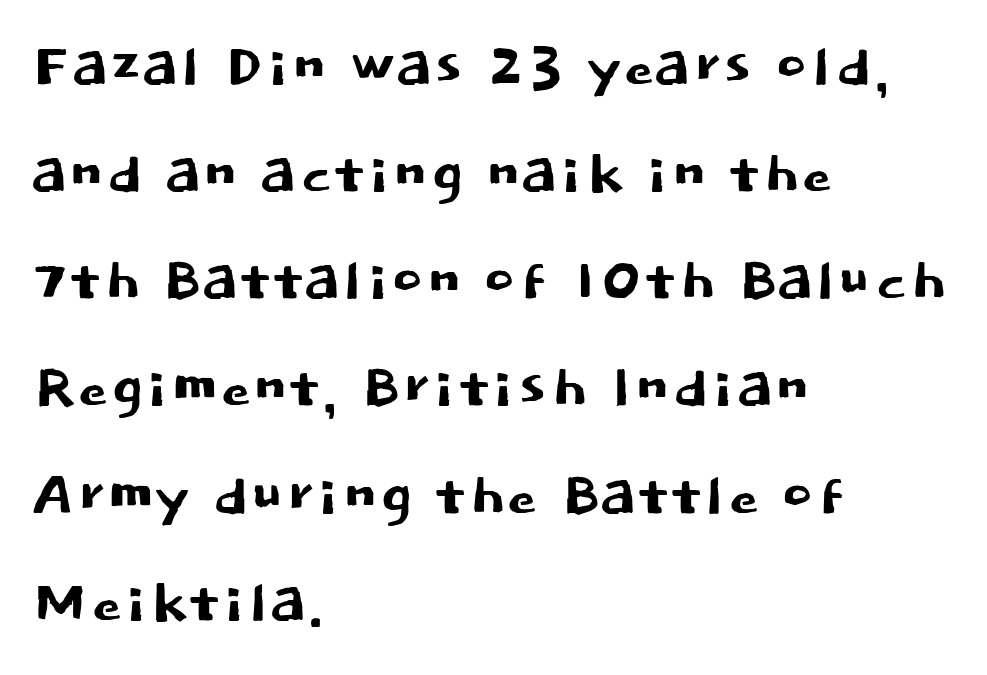
The image shows 76 px sans-serif type, upright; set left-aligned, normal line spacing (1.41x), normal letter spacing, not underlined; low stroke contrast and a large x-height.
